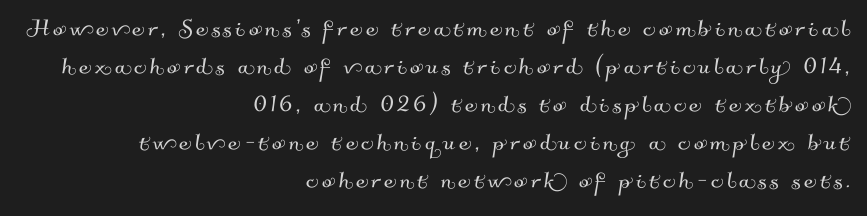
This is sans-serif lettering, the kind often seen on screens and signage. These lines are rendered in a variable-pitch font. The typesetter chose a ragged-left arrangement here. Rows of type keep a routine distance in the vertical direction. Descenders hang freely into open space.
